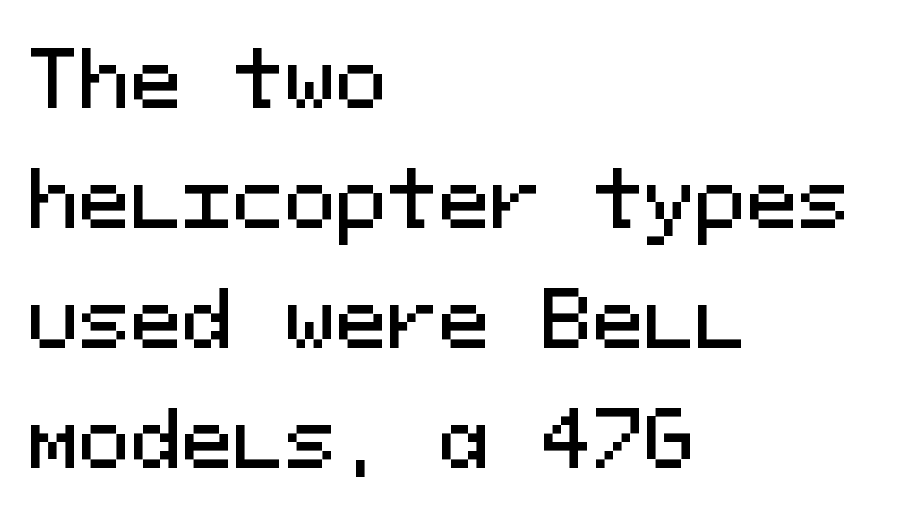
Descenders hang freely into open space. The type family on display is of the sans-serif kind. This sample uses plain, unmodified letter spacing. The rendering anchors every line to the left-hand side. Honestly, the row spacing looks completely unremarkable. You can tell it's not italic because the verticals are truly vertical.
